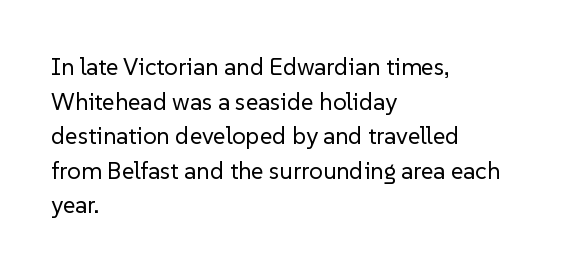
Regarding leading, the lines here are spaced in the standard way. The letters look calm and open, with moderate or lighter stems. Layout note: lines flush left. The rendering keeps characters at their native spacing. The lettering stays uniformly vertical, giving the passage a roman look. Underline: absent.
